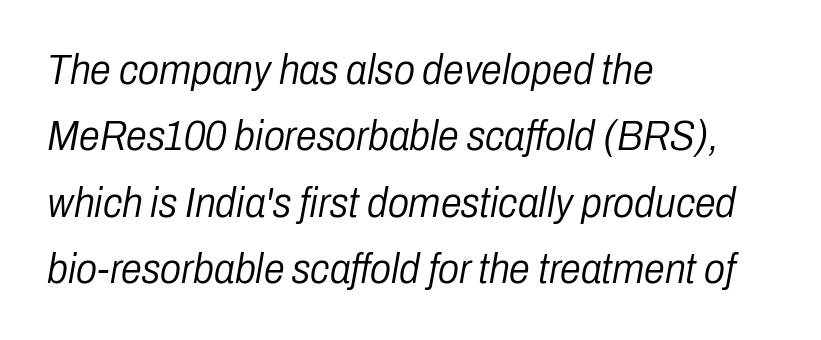
{"italic": "yes", "lean": "right", "slant_degrees": 10, "bold": "no", "weight": "light", "width": "condensed", "stroke_contrast": "low", "x_height": "medium", "monospaced": "no", "underline": "no", "align": "left", "line_spacing": "normal", "line_spacing_ratio": 1.58, "letter_spacing": "normal", "letter_spacing_em": 0.0, "glyph_px": 42}
